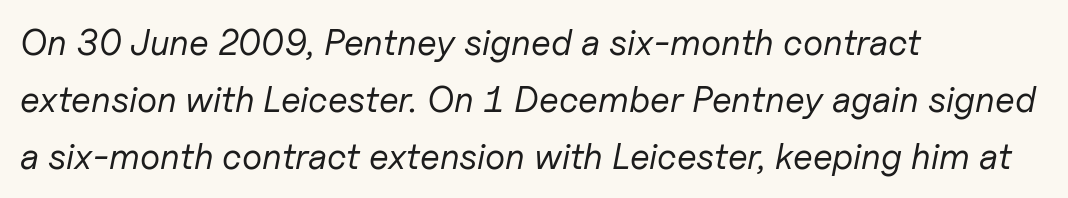
The image shows 36 px regular-weight type, italic (leaning right); set left-aligned, normal line spacing (1.58x), normal letter spacing, not underlined; low stroke contrast and a medium x-height.
